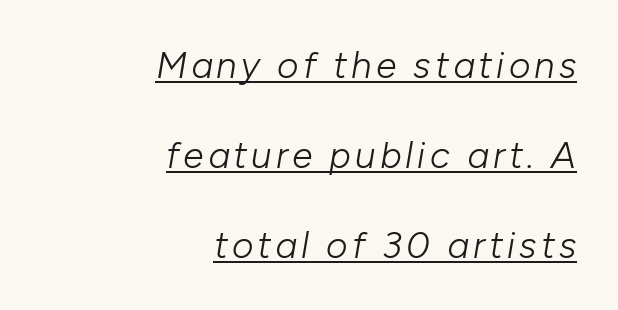
The image shows 37 px light type, italic (leaning right); set right-aligned, loose line spacing (2.43x), underlined; low stroke contrast and a medium x-height.
